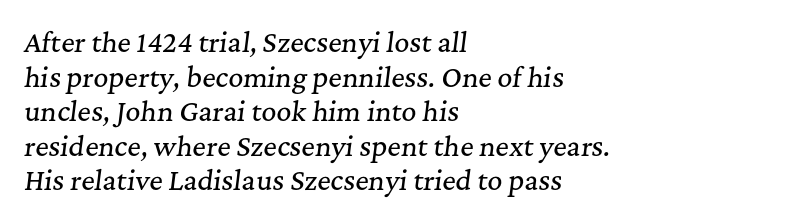
The image shows 26 px text type, italic (leaning right); set left-aligned, normal line spacing (1.33x), normal letter spacing, not underlined.
